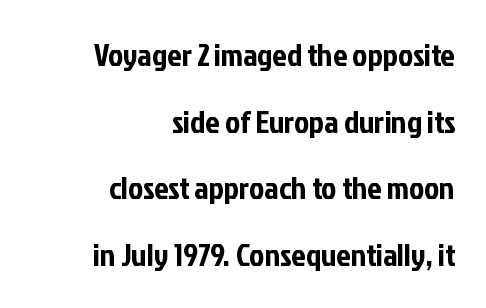
Q: Is the text italic (slanted)? A: No, it is upright.
Q: Is the typeface a serif or a sans-serif typeface? A: Sans-serif.
Q: Is the text underlined? A: No.
Q: How is the paragraph aligned? A: Right-aligned.
Q: Is the spacing between letters normal or unusually wide? A: Normal.
Q: Is the spacing between lines tight, normal or loose? A: Loose.
Q: Width (condensed, normal, or wide)? A: Condensed.
Q: Stroke contrast? A: Low.
Q: x-height? A: Medium.
Q: Monospaced? A: No.
